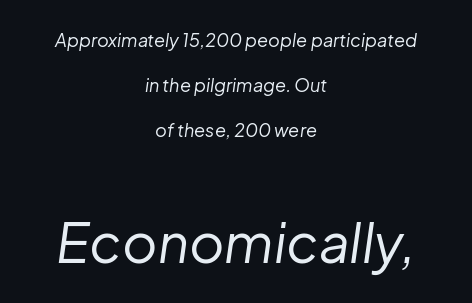
The image shows 54 px regular-weight type, italic (leaning right); set centered, loose line spacing (2.49x), normal letter spacing, not underlined; the second (bottom) block is 3.0x larger; low stroke contrast and a medium x-height.
